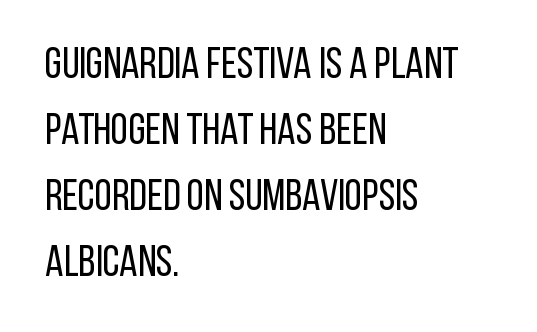
Every row of glyphs begins at an identical x-position on the left. Inter-character spacing is left at the font's built-in metrics. You can tell from the bare stems that sans-serif type was used. Note the varied advance widths — an 'i' is clearly narrower than an 'm'.
